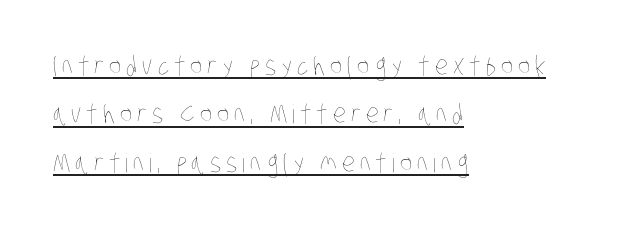
Q: Is the text bold? A: No.
Q: Is the text underlined? A: Yes.
Q: How is the paragraph aligned? A: Left-aligned.
